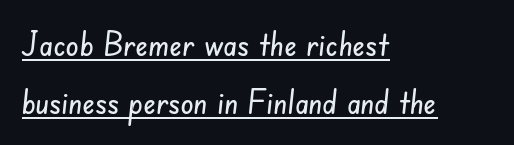
Q: Is the typeface a serif or a sans-serif typeface? A: Sans-serif.
Q: Is the text underlined? A: Yes.
Q: How is the paragraph aligned? A: Left-aligned.
Q: Is the spacing between letters normal or unusually wide? A: Normal.
Q: Width (condensed, normal, or wide)? A: Condensed.
Q: Stroke contrast? A: Low.
Q: x-height? A: Small.
Q: Monospaced? A: No.
